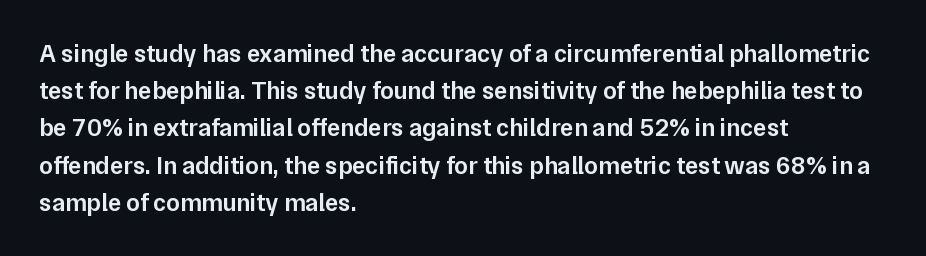
{"italic": "no", "bold": "semi", "underline": "no", "align": "left", "line_spacing": "normal", "line_spacing_ratio": 1.49, "letter_spacing": "normal", "letter_spacing_em": 0.0, "glyph_px": 25}
